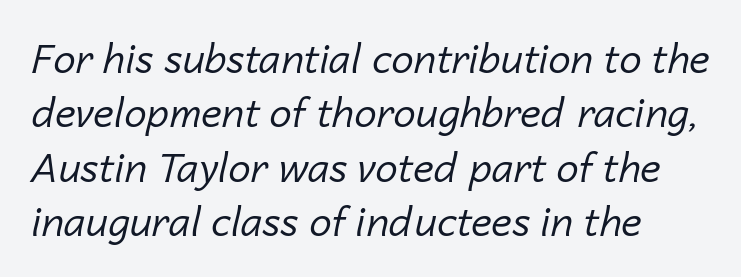
The image shows 40 px regular-weight type, italic (leaning right); set left-aligned, normal line spacing (1.36x), normal letter spacing, not underlined; low stroke contrast and a medium x-height.
